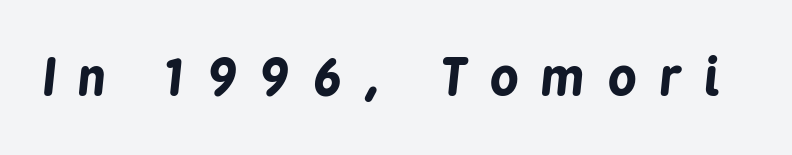
{"italic": "yes", "lean": "right", "slant_degrees": 6, "bold": "yes", "weight": "bold", "width": "condensed", "stroke_contrast": "low", "x_height": "medium", "monospaced": "no", "underline": "no", "letter_spacing": "wide", "letter_spacing_em": 0.47, "glyph_px": 50}
